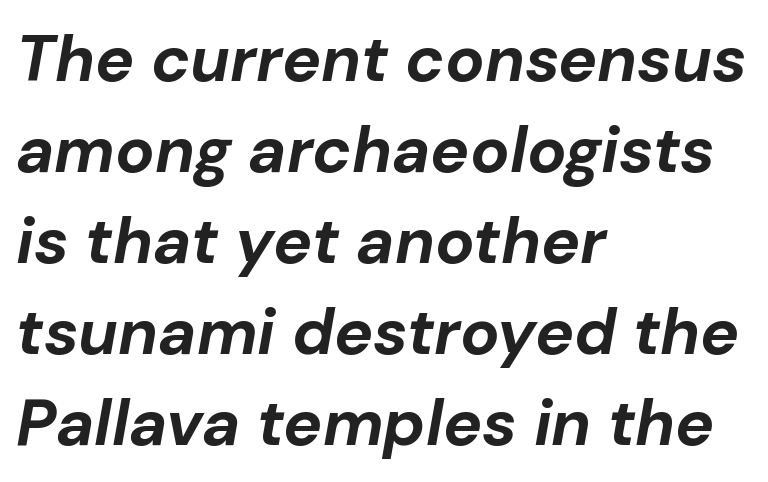
Q: Is the text bold? A: Yes.
Q: Is the text italic (slanted)? A: Yes, it leans right by about 10 degrees.
Q: Is the text underlined? A: No.
Q: How is the paragraph aligned? A: Left-aligned.
Q: Is the spacing between letters normal or unusually wide? A: Normal.
Q: Is the spacing between lines tight, normal or loose? A: Normal.
Q: Width (condensed, normal, or wide)? A: Normal.
Q: Stroke contrast? A: Low.
Q: x-height? A: Medium.
Q: Monospaced? A: No.
